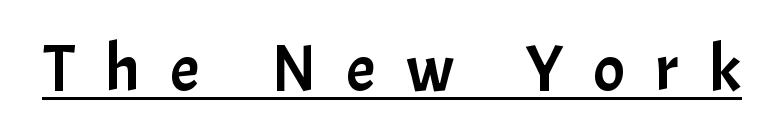
Spacing between characters has been opened up far beyond the box default. Does a line run under the words? Yes, clearly. Is this a sans? Yes — the strokes have no serifs. Spacing verdict: proportional, widths tailored to each character. Notice how the stems are strictly vertical — no italics here.
